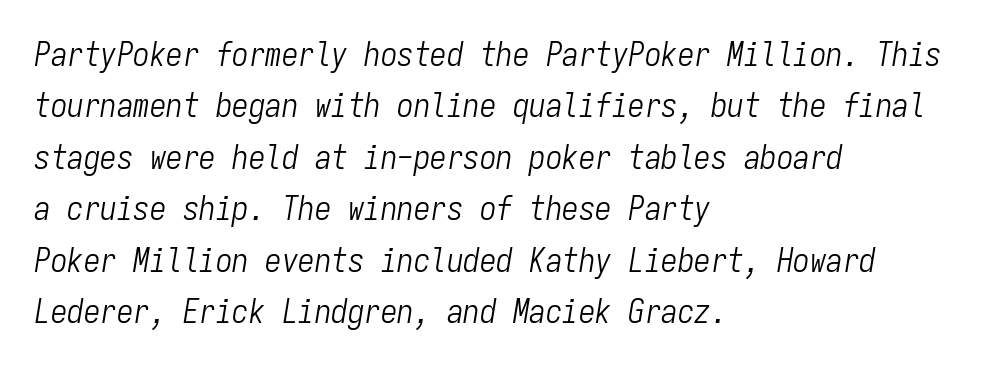
Q: Is the text bold? A: No.
Q: Is the text italic (slanted)? A: Yes, it leans right by about 9 degrees.
Q: Is the text underlined? A: No.
Q: How is the paragraph aligned? A: Left-aligned.
Q: Is the spacing between letters normal or unusually wide? A: Normal.
Q: Is the spacing between lines tight, normal or loose? A: Normal.
Q: Width (condensed, normal, or wide)? A: Condensed.
Q: Stroke contrast? A: Low.
Q: x-height? A: Medium.
Q: Monospaced? A: Yes.
